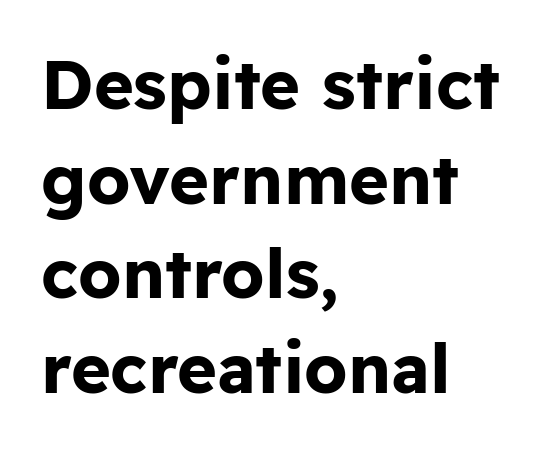
{"serif": "no", "italic": "no", "bold": "yes", "weight": "bold", "width": "normal", "stroke_contrast": "low", "x_height": "medium", "monospaced": "no", "underline": "no", "align": "left", "line_spacing": "normal", "line_spacing_ratio": 1.39, "letter_spacing": "normal", "letter_spacing_em": 0.0, "glyph_px": 68}
